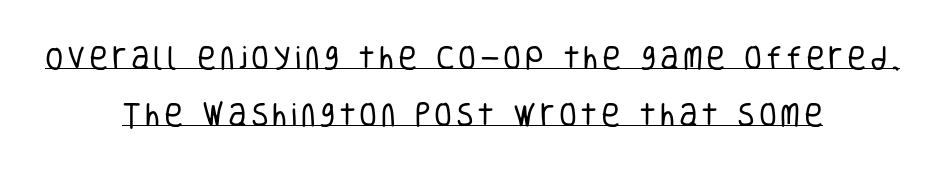
Q: Is the text bold? A: No.
Q: Is the text italic (slanted)? A: No, it is upright.
Q: Is the text underlined? A: Yes.
Q: How is the paragraph aligned? A: Centered.
Q: Is the spacing between lines tight, normal or loose? A: Loose.
